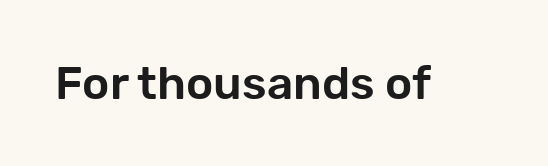
The image shows 46 px sans-serif type, upright; set normal letter spacing, not underlined; low stroke contrast and a medium x-height.
